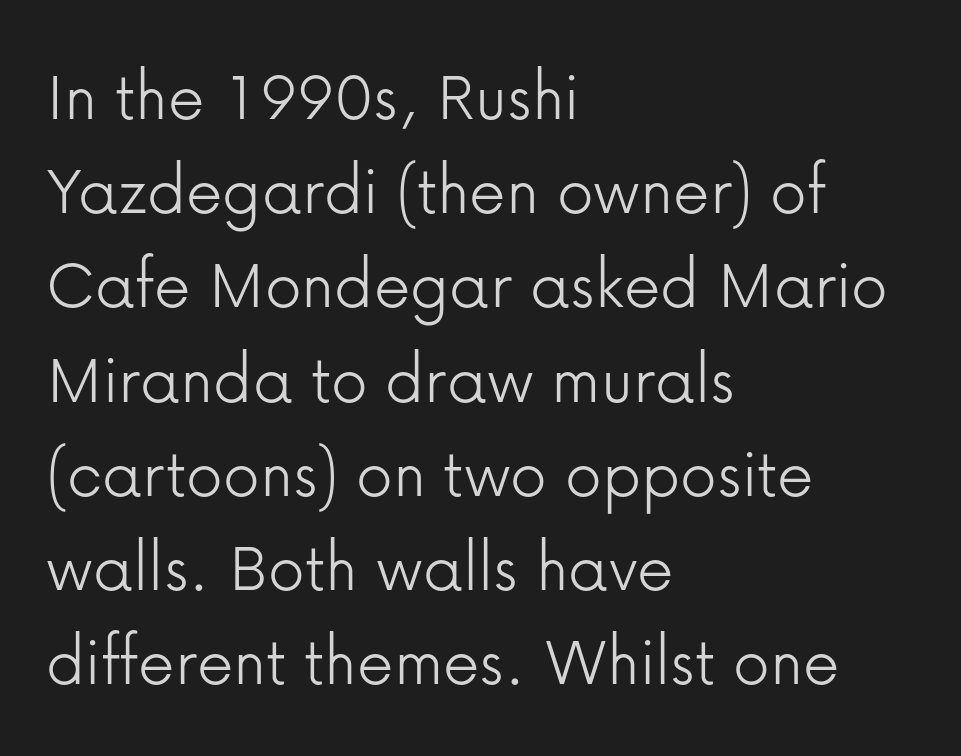
{"serif": "no", "italic": "no", "bold": "no", "weight": "light", "width": "normal", "stroke_contrast": "low", "x_height": "medium", "monospaced": "no", "underline": "no", "align": "left", "line_spacing": "normal", "line_spacing_ratio": 1.29, "letter_spacing": "normal", "letter_spacing_em": 0.0, "glyph_px": 73}
